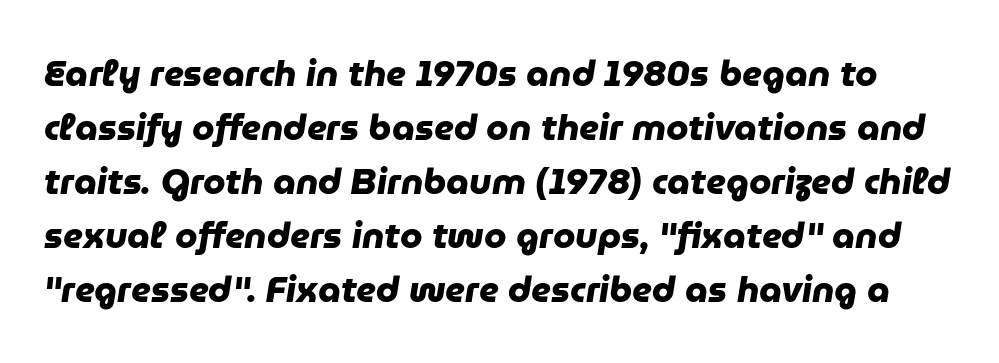
The image shows 36 px heavy sans-serif type; set normal line spacing (1.5x), normal letter spacing, not underlined; low stroke contrast and a medium x-height.
